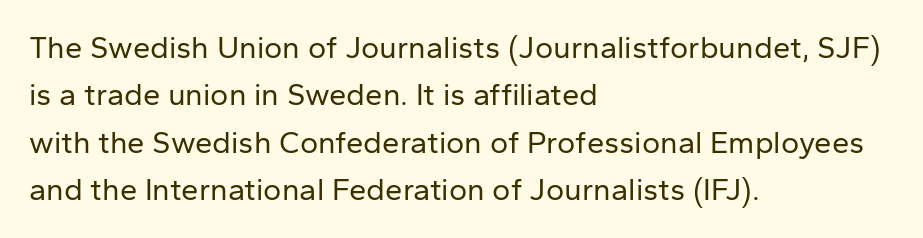
Regarding serifs, this sample does without them. Think standard paragraph weight, or any step lighter than that. The face used here is proportionally spaced, like ordinary book or web type. The letters stand upright; this is a roman face. Nobody drew a line under any word here. The passage is arranged the way most books set body copy — flush left.
